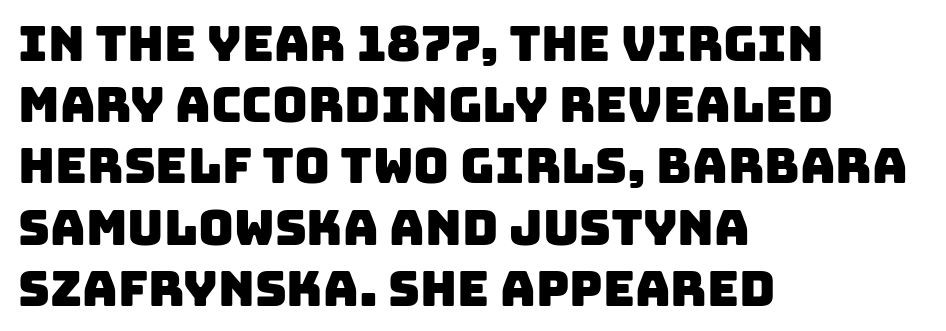
{"serif": "no", "width": "normal", "stroke_contrast": "low", "x_height": "large", "monospaced": "no", "underline": "no", "align": "left", "line_spacing": "normal", "line_spacing_ratio": 1.25, "letter_spacing": "normal", "letter_spacing_em": 0.0, "glyph_px": 49}
